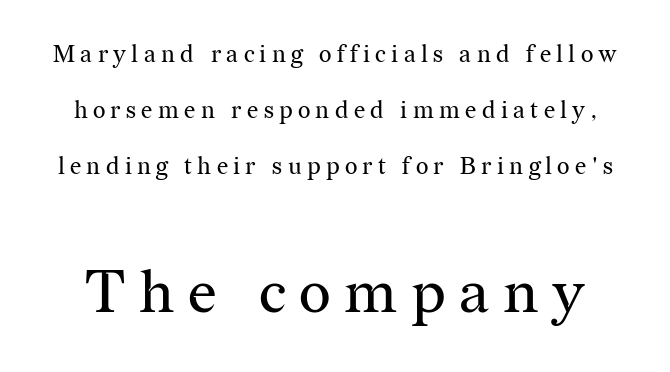
Q: Is the text bold? A: No.
Q: Is the text italic (slanted)? A: No, it is upright.
Q: Is the typeface a serif or a sans-serif typeface? A: Serif.
Q: Is the text underlined? A: No.
Q: Is the spacing between letters normal or unusually wide? A: Unusually wide.
Q: Is the spacing between lines tight, normal or loose? A: Loose.
Q: Which block of text is set in a larger size, the first (top) or the second (bottom)? A: The second (bottom) one.
Q: Width (condensed, normal, or wide)? A: Normal.
Q: Stroke contrast? A: Medium.
Q: x-height? A: Medium.
Q: Monospaced? A: No.
